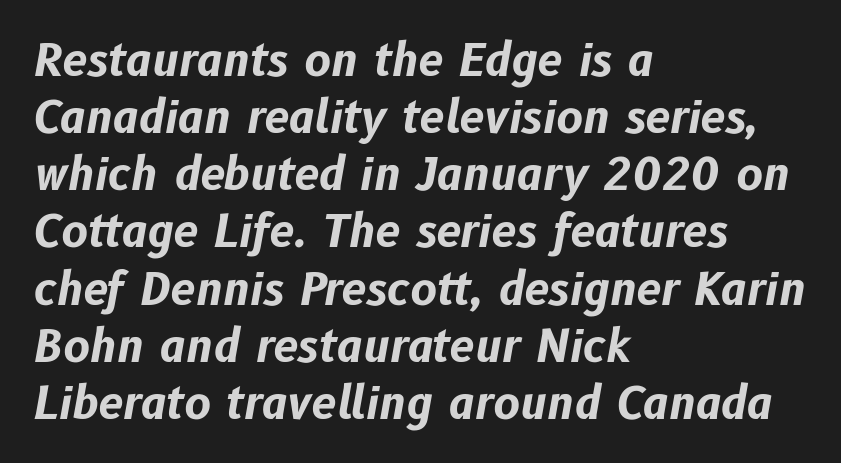
Regular leading. What stands out about the letter spacing? Nothing — it is the standard amount. Proportional: the letters do not fall into vertical columns. A full-strength bold gives these letters their thick strokes.
